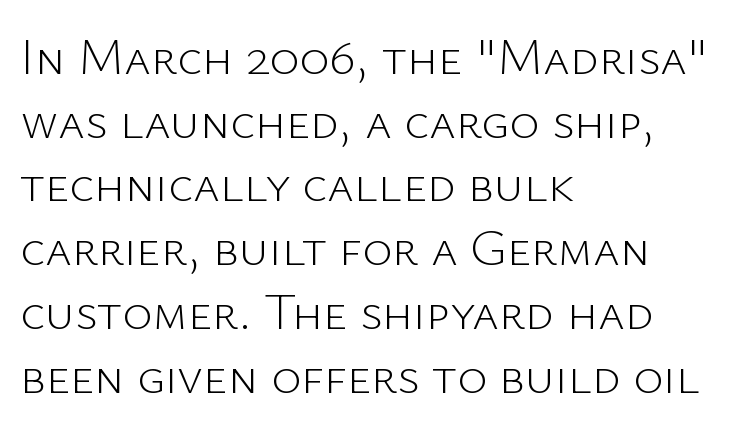
{"serif": "no", "italic": "no", "bold": "no", "weight": "light", "width": "normal", "stroke_contrast": "low", "x_height": "medium", "monospaced": "no", "underline": "no", "align": "left", "line_spacing": "normal", "line_spacing_ratio": 1.25, "letter_spacing": "normal", "letter_spacing_em": 0.0, "glyph_px": 51}
